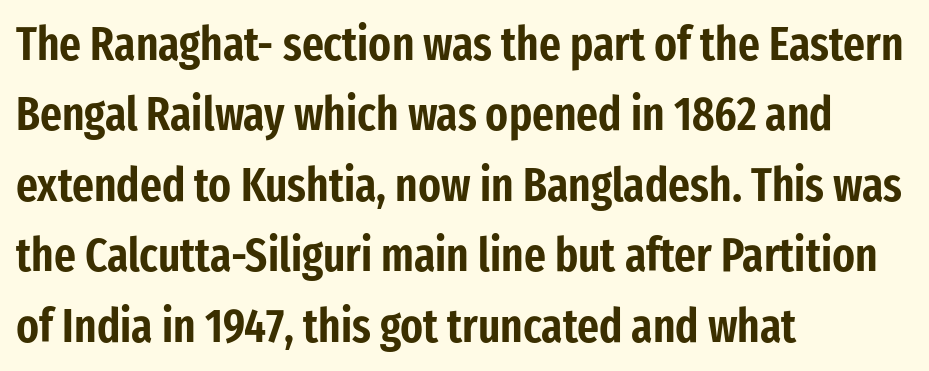
Q: Is the text italic (slanted)? A: No, it is upright.
Q: Is the typeface a serif or a sans-serif typeface? A: Sans-serif.
Q: Is the text underlined? A: No.
Q: How is the paragraph aligned? A: Left-aligned.
Q: Is the spacing between letters normal or unusually wide? A: Normal.
Q: Is the spacing between lines tight, normal or loose? A: Normal.
Q: Width (condensed, normal, or wide)? A: Condensed.
Q: Stroke contrast? A: Low.
Q: x-height? A: Medium.
Q: Monospaced? A: No.
